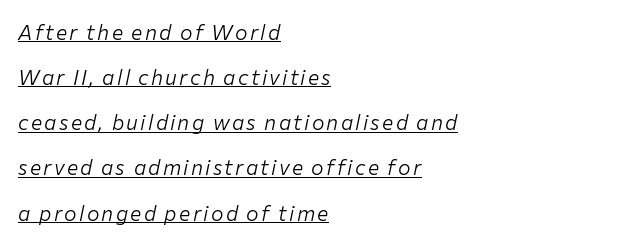
Q: Is the text bold? A: No.
Q: Is the text italic (slanted)? A: Yes, it leans right by about 12 degrees.
Q: Is the text underlined? A: Yes.
Q: How is the paragraph aligned? A: Left-aligned.
Q: Is the spacing between lines tight, normal or loose? A: Loose.
